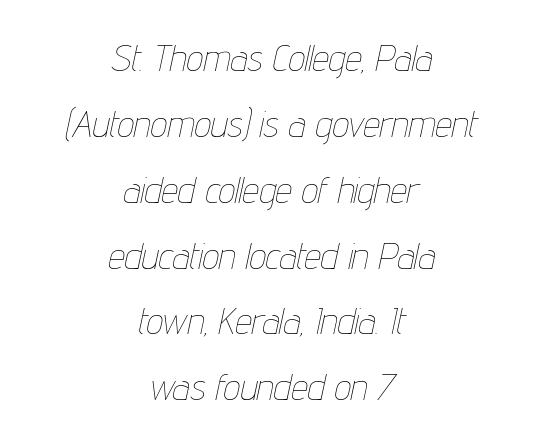
Characters are canted at an angle relative to the baseline's perpendicular. A typesetter would call this proportional, since set widths differ per character. Leftover space on each line is divided equally before and after the words. The baseline area is clear. This reads as an unemphasized weight, regular at the heaviest. The type is set solid horizontally, with unmodified tracking.
